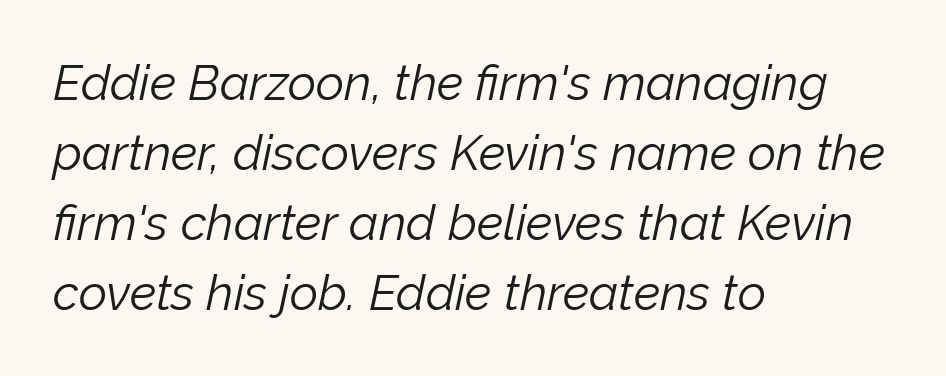
The image shows 49 px light type, italic (leaning right); set left-aligned, normal line spacing (1.43x), normal letter spacing, not underlined; low stroke contrast and a medium x-height.
